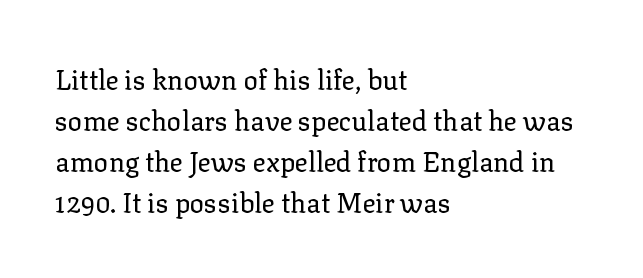
{"italic": "no", "bold": "no", "underline": "no", "align": "left", "line_spacing": "normal", "line_spacing_ratio": 1.52, "letter_spacing": "normal", "letter_spacing_em": 0.0, "glyph_px": 27}
